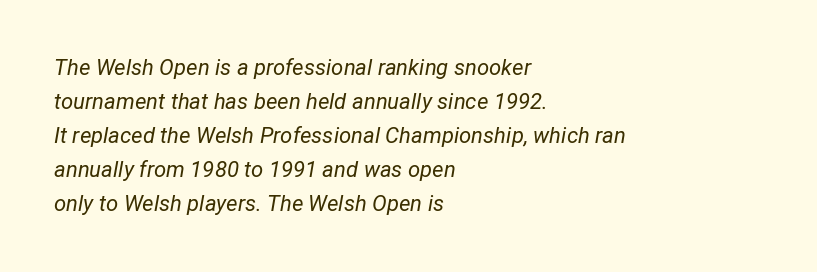
Q: Is the text bold? A: No.
Q: Is the text italic (slanted)? A: Yes, it leans right by about 12 degrees.
Q: Is the text underlined? A: No.
Q: How is the paragraph aligned? A: Left-aligned.
Q: Is the spacing between letters normal or unusually wide? A: Normal.
Q: Is the spacing between lines tight, normal or loose? A: Normal.
